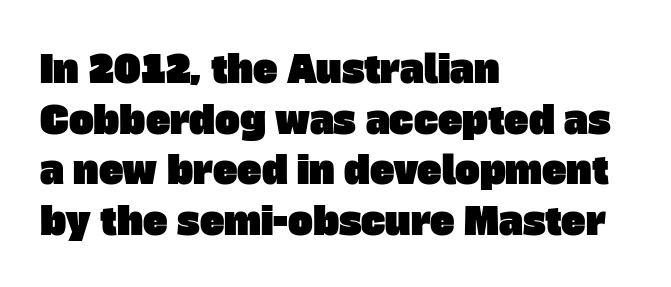
{"serif": "no", "width": "normal", "stroke_contrast": "low", "x_height": "large", "monospaced": "no", "underline": "no", "align": "left", "line_spacing": "normal", "line_spacing_ratio": 1.37, "letter_spacing": "normal", "letter_spacing_em": 0.0, "glyph_px": 37}
